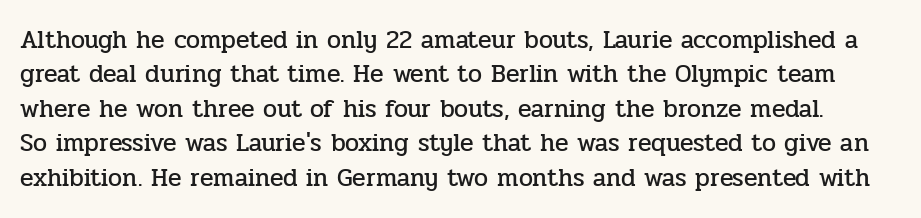
The image shows 25 px text type, upright; set normal line spacing (1.38x), normal letter spacing, not underlined.
